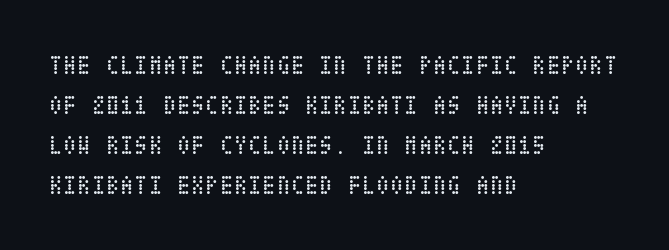
{"italic": "no", "bold": "no", "underline": "no", "align": "left", "line_spacing": "normal", "line_spacing_ratio": 1.54, "letter_spacing": "normal", "letter_spacing_em": 0.0, "glyph_px": 26}
